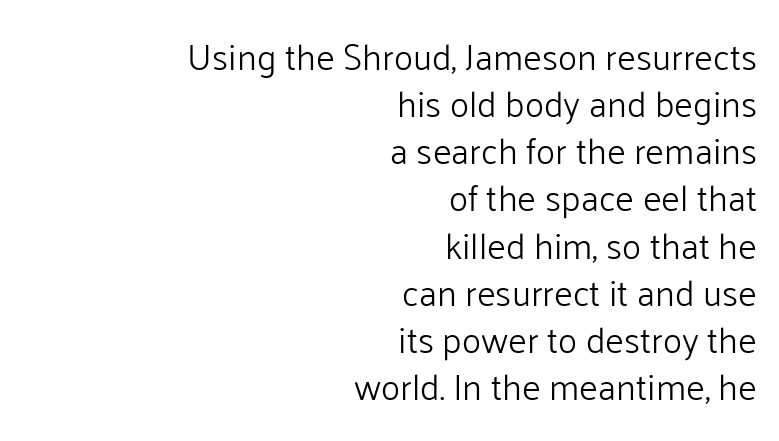
Teacher's note: observe the even right margin — that is flush-right alignment. Leading matches the norm, producing a regular column. Character widths vary here, with narrow letters taking less room than wide ones. Is this a heavy cut? Hardly; it is regular or lighter. The axis of the letterforms is exactly vertical. Plain, unruled lines of type.
